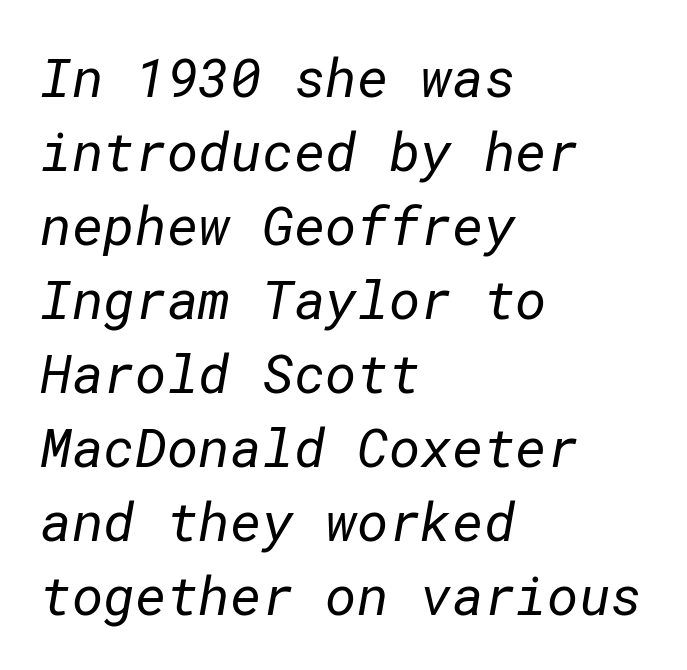
Stem width sits at or under what a default text font uses. The line-height multiplier appears to be the usual default. Grotesque or geometric, the face here clearly has no serifs. Line starts are locked; line ends wander. Honestly, there is no underline to notice here at all.
